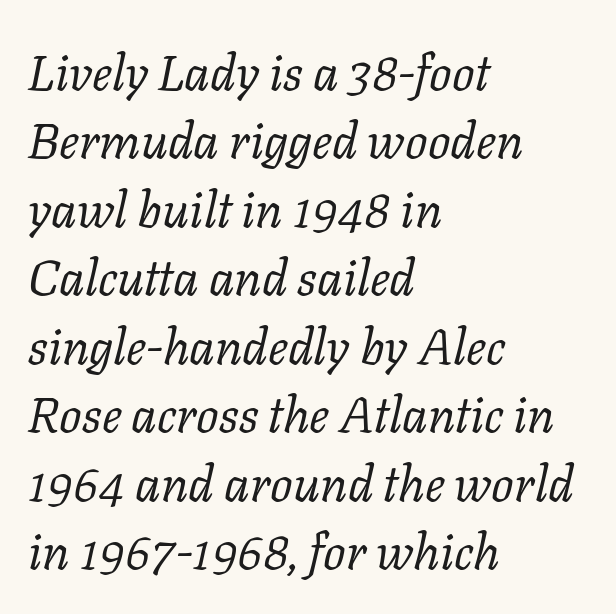
Short and long lines alike share a common starting point at left. The typography opts for an oblique posture over an upright one. Serif or sans? Serif — the stroke terminals have little feet. A normal amount of white space separates one row of letters from the next.
